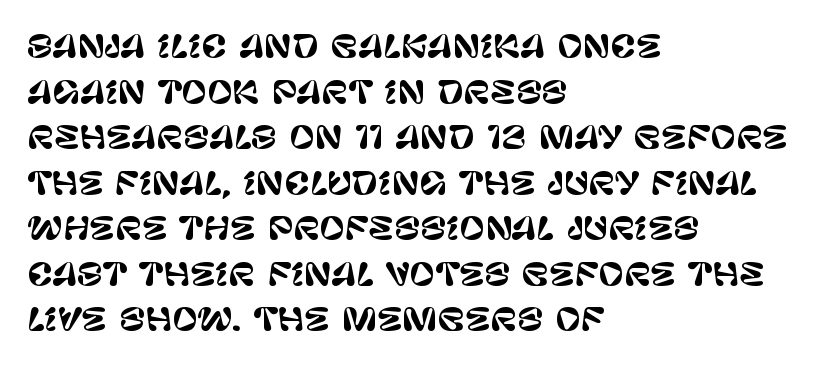
The image shows 31 px sans-serif type; set left-aligned, normal line spacing (1.47x), normal letter spacing, not underlined; low stroke contrast and a large x-height.
